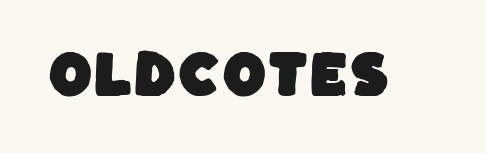
The gap between lines stays unmarked. Short note: letters normally spaced. The rendering shows plain stroke endings on the letterforms — a sans-serif design. Here the designer chose a conventional face with non-uniform glyph widths.
